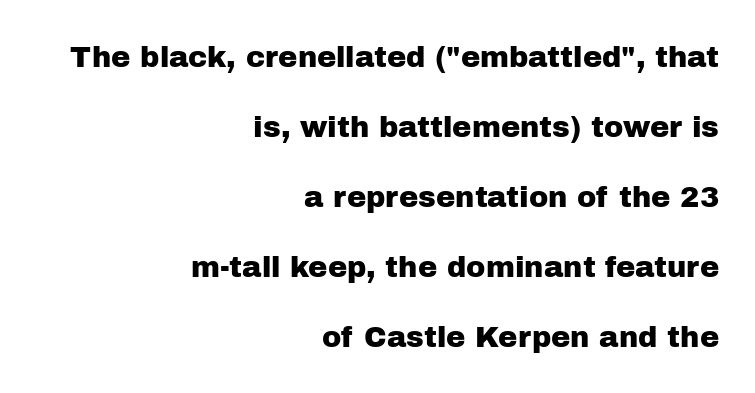
Q: Is the text italic (slanted)? A: No, it is upright.
Q: Is the typeface a serif or a sans-serif typeface? A: Sans-serif.
Q: Is the text underlined? A: No.
Q: How is the paragraph aligned? A: Right-aligned.
Q: Is the spacing between letters normal or unusually wide? A: Normal.
Q: Is the spacing between lines tight, normal or loose? A: Loose.
Q: Width (condensed, normal, or wide)? A: Normal.
Q: Stroke contrast? A: Low.
Q: x-height? A: Medium.
Q: Monospaced? A: No.
